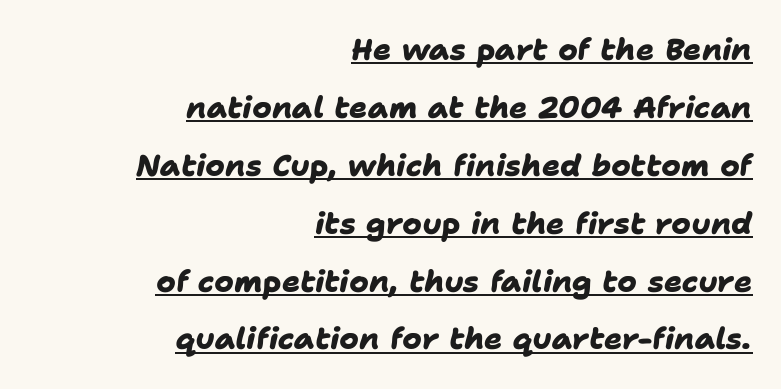
{"serif": "no", "bold": "yes", "weight": "heavy", "width": "normal", "stroke_contrast": "low", "x_height": "medium", "monospaced": "no", "underline": "yes", "align": "right", "line_spacing": "loose", "line_spacing_ratio": 1.93, "letter_spacing": "normal", "letter_spacing_em": 0.0, "glyph_px": 30}
